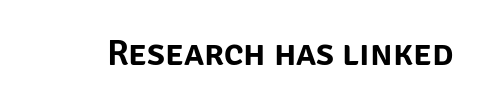
{"serif": "no", "italic": "no", "width": "normal", "stroke_contrast": "low", "x_height": "large", "monospaced": "no", "underline": "no", "letter_spacing": "normal", "letter_spacing_em": 0.0, "glyph_px": 36}
